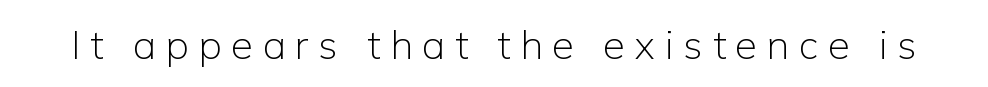
{"serif": "no", "italic": "no", "bold": "no", "weight": "light", "width": "normal", "stroke_contrast": "low", "x_height": "medium", "monospaced": "no", "underline": "no", "letter_spacing": "wide", "letter_spacing_em": 0.24, "glyph_px": 40}
